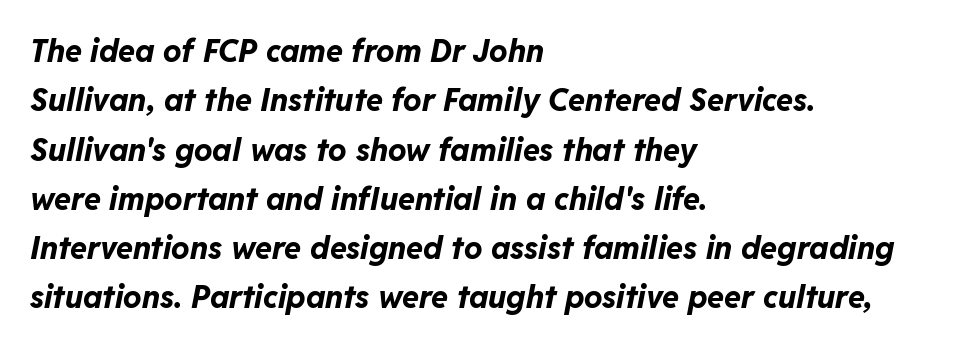
Q: Is the text bold? A: Yes.
Q: Is the text italic (slanted)? A: Yes, it leans right by about 11 degrees.
Q: Is the text underlined? A: No.
Q: How is the paragraph aligned? A: Left-aligned.
Q: Is the spacing between letters normal or unusually wide? A: Normal.
Q: Is the spacing between lines tight, normal or loose? A: Normal.
Q: Width (condensed, normal, or wide)? A: Normal.
Q: Stroke contrast? A: Low.
Q: x-height? A: Medium.
Q: Monospaced? A: No.
